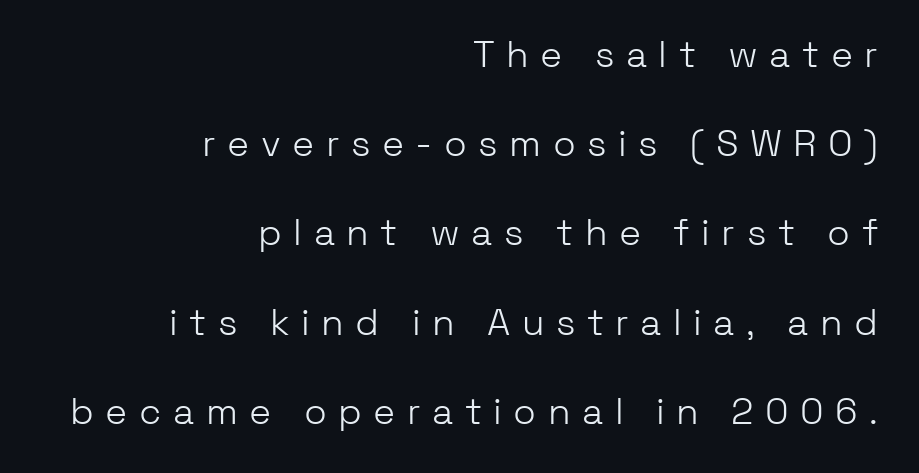
Q: Is the text bold? A: No.
Q: Is the text italic (slanted)? A: No, it is upright.
Q: Is the typeface a serif or a sans-serif typeface? A: Sans-serif.
Q: Is the text underlined? A: No.
Q: How is the paragraph aligned? A: Right-aligned.
Q: Is the spacing between letters normal or unusually wide? A: Unusually wide.
Q: Is the spacing between lines tight, normal or loose? A: Loose.
Q: Width (condensed, normal, or wide)? A: Normal.
Q: Stroke contrast? A: Low.
Q: x-height? A: Medium.
Q: Monospaced? A: No.
